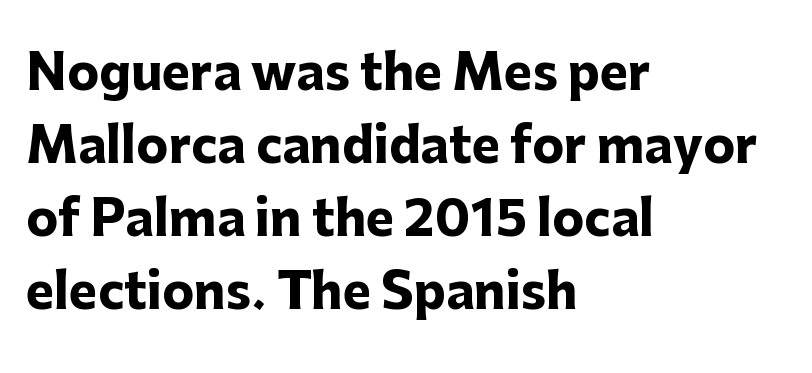
The image shows 48 px heavy sans-serif type, upright; set left-aligned, normal line spacing (1.52x), normal letter spacing, not underlined; low stroke contrast and a medium x-height.
